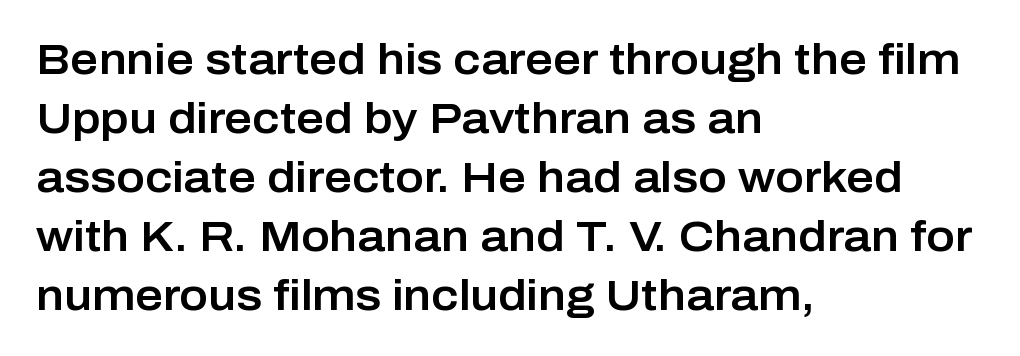
Q: Is the text italic (slanted)? A: No, it is upright.
Q: Is the typeface a serif or a sans-serif typeface? A: Sans-serif.
Q: Is the text underlined? A: No.
Q: How is the paragraph aligned? A: Left-aligned.
Q: Is the spacing between letters normal or unusually wide? A: Normal.
Q: Is the spacing between lines tight, normal or loose? A: Normal.
Q: Width (condensed, normal, or wide)? A: Normal.
Q: Stroke contrast? A: Low.
Q: x-height? A: Medium.
Q: Monospaced? A: No.
